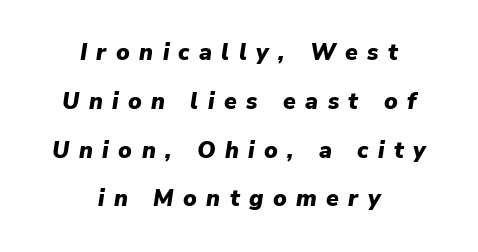
The image shows 23 px bold type, italic (leaning right); set centered, loose line spacing (2.12x), unusually wide letter spacing (+0.41 em), not underlined.
